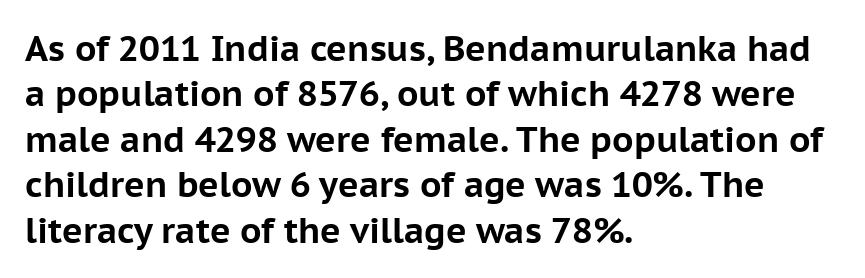
Q: Is the text bold? A: Yes.
Q: Is the text italic (slanted)? A: No, it is upright.
Q: Is the typeface a serif or a sans-serif typeface? A: Sans-serif.
Q: Is the text underlined? A: No.
Q: How is the paragraph aligned? A: Left-aligned.
Q: Is the spacing between letters normal or unusually wide? A: Normal.
Q: Is the spacing between lines tight, normal or loose? A: Normal.
Q: Width (condensed, normal, or wide)? A: Normal.
Q: Stroke contrast? A: Low.
Q: x-height? A: Medium.
Q: Monospaced? A: No.
